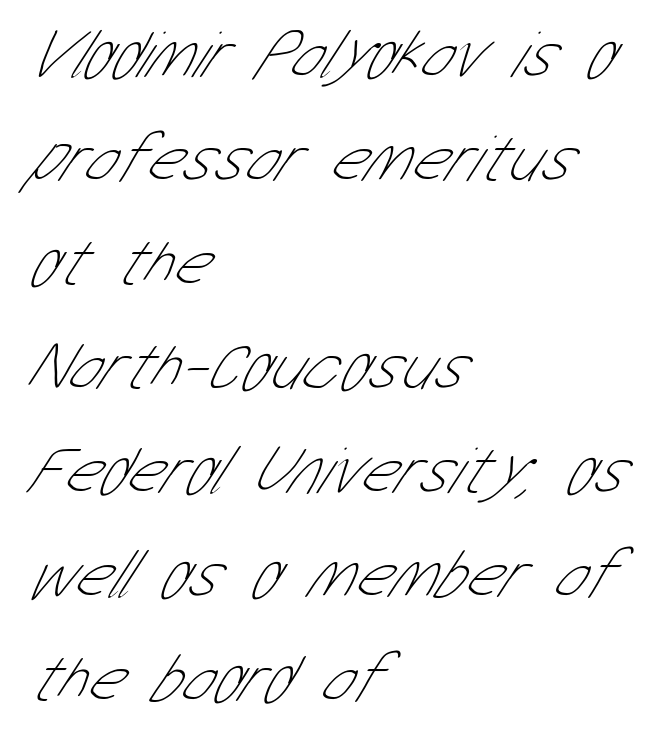
The image shows 68 px thin, condensed sans-serif type; set left-aligned, normal line spacing (1.53x), normal letter spacing, not underlined; low stroke contrast and a medium x-height.
